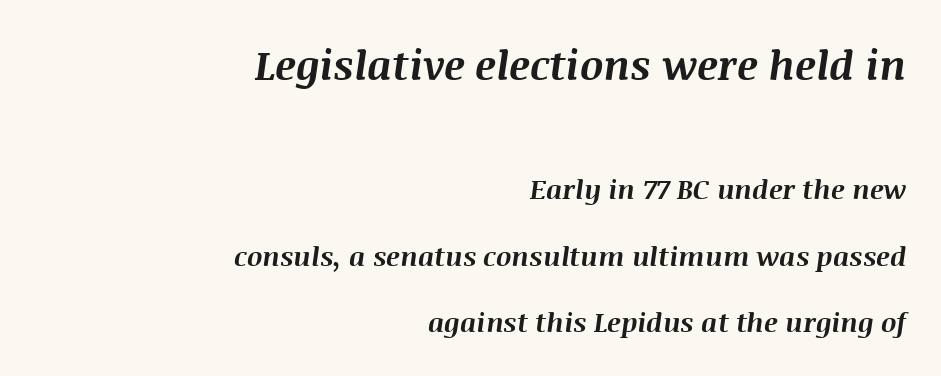
Q: Is the text bold? A: Yes.
Q: Is the text italic (slanted)? A: Yes, it leans right by about 8 degrees.
Q: Is the text underlined? A: No.
Q: How is the paragraph aligned? A: Right-aligned.
Q: Is the spacing between letters normal or unusually wide? A: Normal.
Q: Is the spacing between lines tight, normal or loose? A: Loose.
Q: Which block of text is set in a larger size, the first (top) or the second (bottom)? A: The first (top) one.
Q: Width (condensed, normal, or wide)? A: Normal.
Q: Stroke contrast? A: Medium.
Q: x-height? A: Large.
Q: Monospaced? A: No.
